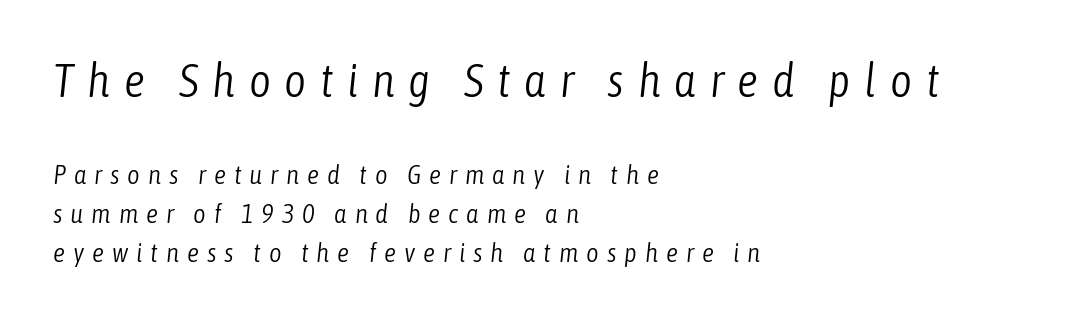
{"italic": "yes", "lean": "right", "slant_degrees": 6, "bold": "no", "weight": "light", "width": "condensed", "stroke_contrast": "low", "x_height": "medium", "monospaced": "no", "underline": "no", "align": "left", "line_spacing": "normal", "line_spacing_ratio": 1.44, "letter_spacing": "wide", "letter_spacing_em": 0.29, "larger_block": "first", "size_ratio": 1.74, "glyph_px": 47}
